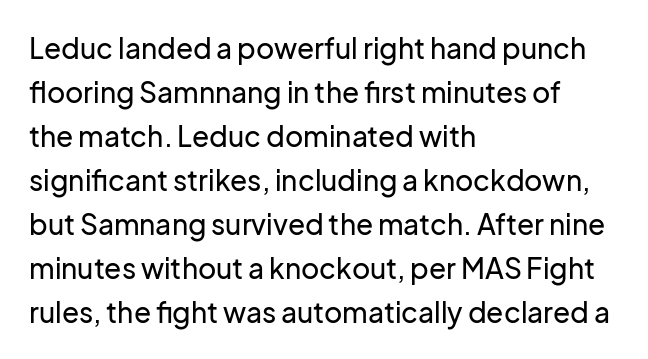
{"serif": "no", "italic": "no", "width": "normal", "stroke_contrast": "low", "x_height": "medium", "monospaced": "no", "underline": "no", "align": "left", "line_spacing": "normal", "line_spacing_ratio": 1.57, "letter_spacing": "normal", "letter_spacing_em": 0.0, "glyph_px": 28}
